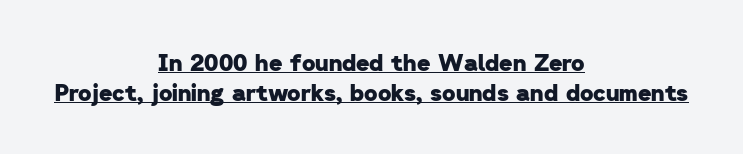
Q: Is the text bold? A: Yes.
Q: Is the text underlined? A: Yes.
Q: How is the paragraph aligned? A: Centered.
Q: Is the spacing between letters normal or unusually wide? A: Normal.
Q: Is the spacing between lines tight, normal or loose? A: Normal.
